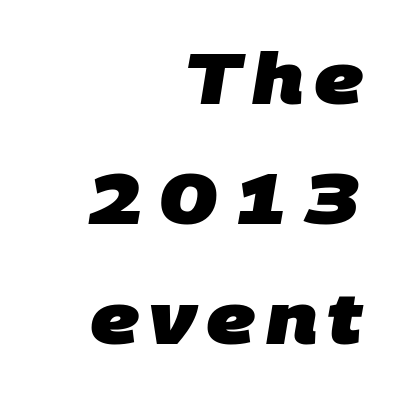
Q: Is the text bold? A: Yes.
Q: Is the typeface a serif or a sans-serif typeface? A: Sans-serif.
Q: Is the text underlined? A: No.
Q: How is the paragraph aligned? A: Right-aligned.
Q: Is the spacing between lines tight, normal or loose? A: Normal.
Q: Width (condensed, normal, or wide)? A: Normal.
Q: Stroke contrast? A: Low.
Q: x-height? A: Large.
Q: Monospaced? A: No.
